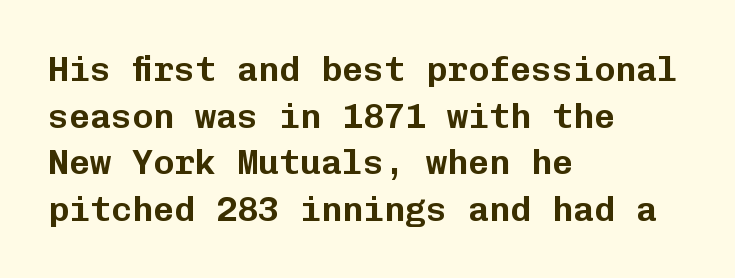
The image shows 35 px sans-serif type, upright, monospaced; set left-aligned, normal line spacing (1.33x), normal letter spacing, not underlined; low stroke contrast and a medium x-height.
